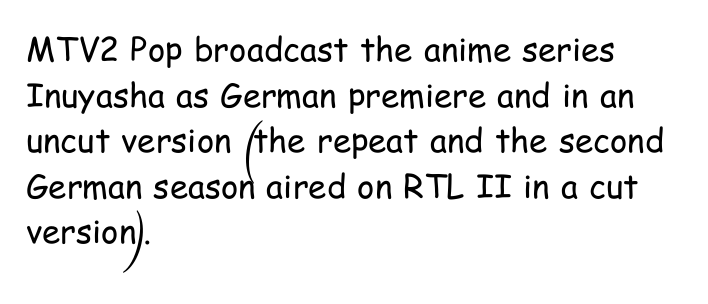
Check the space under the baseline: it is left empty. Line spacing here is normal. The letters look calm and open, with moderate or lighter stems. The glyphs in this specimen are sans serif. Here the designer chose a conventional face with non-uniform glyph widths.
